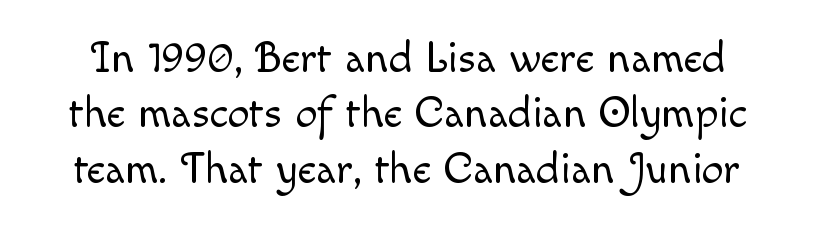
{"italic": "no", "bold": "no", "weight": "light", "width": "normal", "x_height": "small", "monospaced": "no", "underline": "no", "line_spacing": "normal", "line_spacing_ratio": 1.26, "letter_spacing": "normal", "letter_spacing_em": 0.0, "glyph_px": 44}
